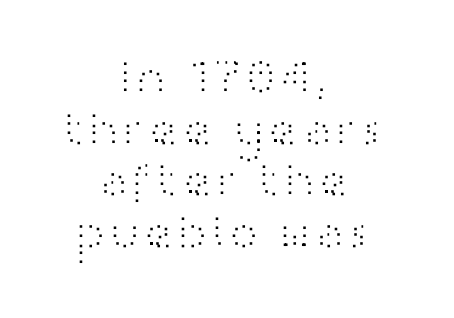
The image shows 51 px light, wide sans-serif type, upright; set centered, tight line spacing (1.01x), normal letter spacing, not underlined; high stroke contrast and a medium x-height.
